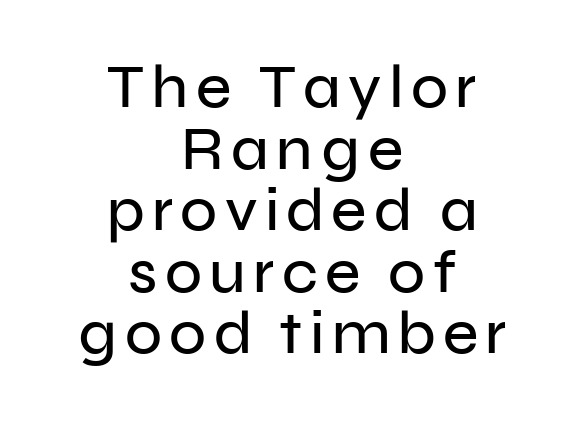
The image shows 61 px sans-serif type, upright; set centered, tight line spacing (1.01x), not underlined; low stroke contrast and a medium x-height.
